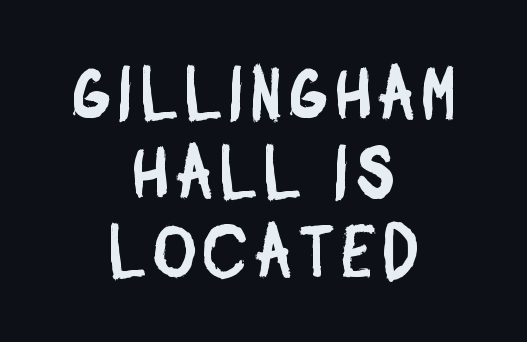
The image shows 73 px condensed sans-serif type; set centered, tight line spacing (1.08x), not underlined; low stroke contrast and a large x-height.
